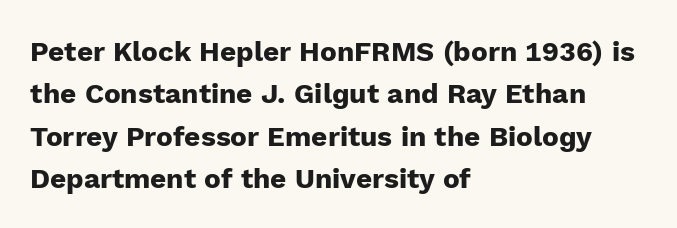
The image shows 28 px heavy sans-serif type, upright; set left-aligned, normal line spacing (1.51x), normal letter spacing, not underlined; low stroke contrast and a medium x-height.
